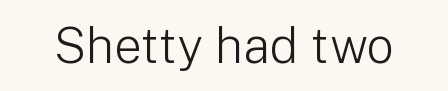
Q: Is the text bold? A: No.
Q: Is the text italic (slanted)? A: No, it is upright.
Q: Is the typeface a serif or a sans-serif typeface? A: Sans-serif.
Q: Is the text underlined? A: No.
Q: Is the spacing between letters normal or unusually wide? A: Normal.
Q: Width (condensed, normal, or wide)? A: Normal.
Q: Stroke contrast? A: Low.
Q: x-height? A: Medium.
Q: Monospaced? A: No.
